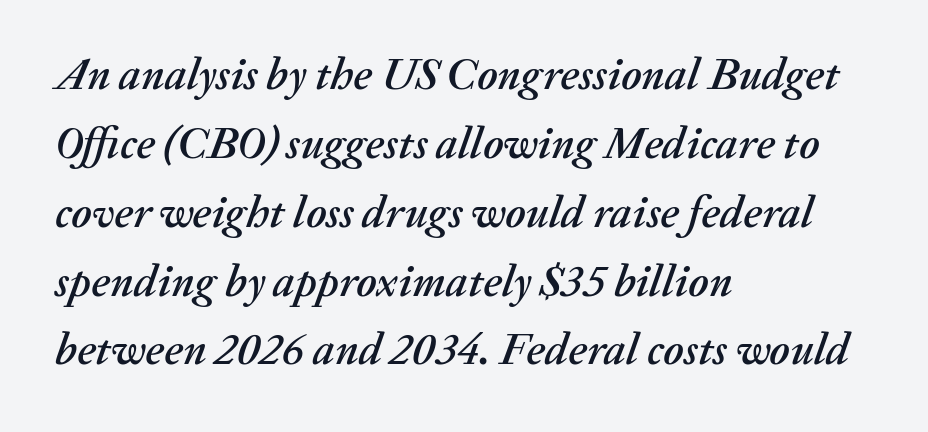
The image shows 45 px text type, italic (leaning right); set left-aligned, normal line spacing (1.53x), normal letter spacing, not underlined; medium stroke contrast and a medium x-height.
